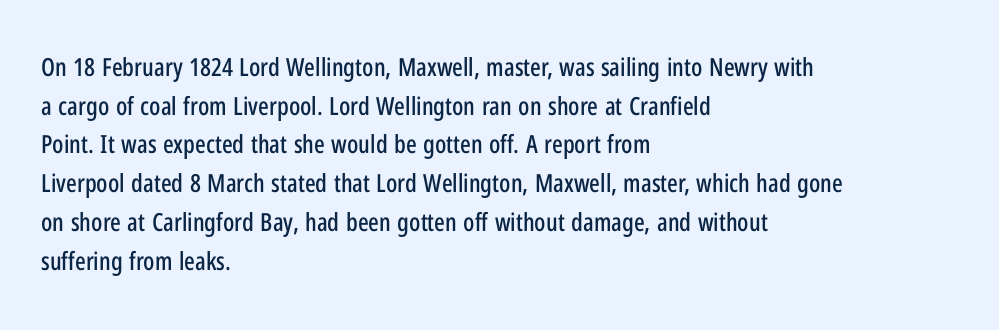
Inter-character spacing is left at the font's built-in metrics. Quick note: underline off. Horizontal alignment here is leftward, the default for most running prose. Posture: vertical. Line spacing here is normal.
